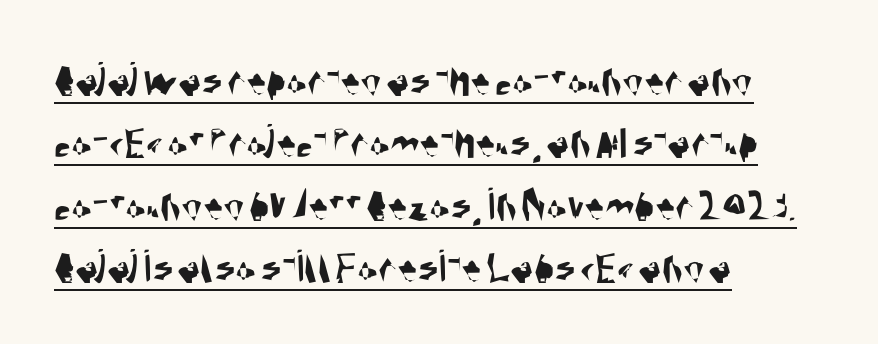
{"serif": "no", "width": "condensed", "stroke_contrast": "medium", "x_height": "large", "monospaced": "no", "underline": "yes", "align": "left", "line_spacing": "normal", "line_spacing_ratio": 1.3, "letter_spacing": "normal", "letter_spacing_em": 0.0, "glyph_px": 48}
